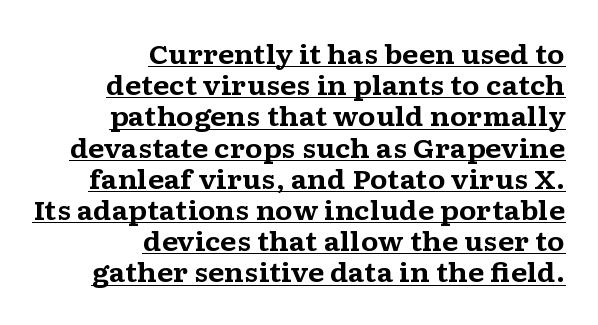
Q: Is the text bold? A: Yes.
Q: Is the text italic (slanted)? A: No, it is upright.
Q: Is the text underlined? A: Yes.
Q: How is the paragraph aligned? A: Right-aligned.
Q: Is the spacing between letters normal or unusually wide? A: Normal.
